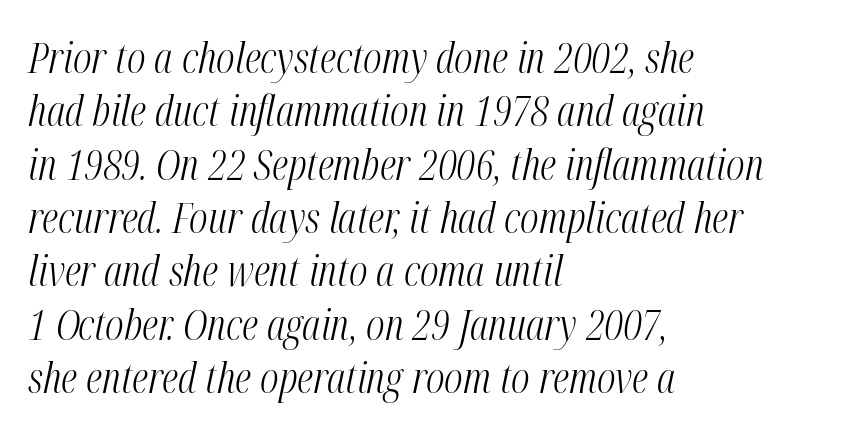
The image shows 42 px light, condensed type, italic (leaning right); set left-aligned, normal line spacing (1.27x), normal letter spacing, not underlined; medium stroke contrast and a medium x-height.
